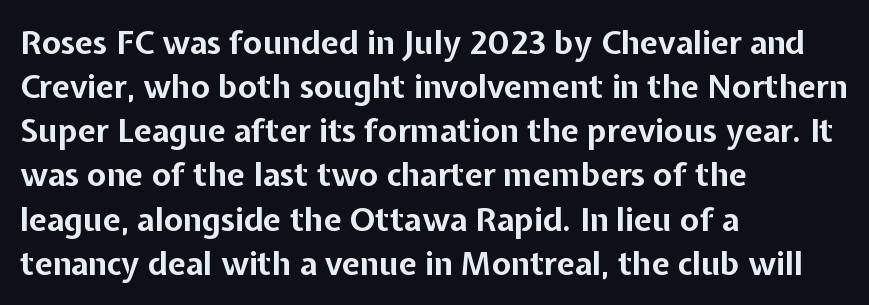
{"serif": "no", "italic": "no", "bold": "yes", "weight": "bold", "width": "normal", "stroke_contrast": "low", "x_height": "medium", "monospaced": "no", "underline": "no", "align": "left", "line_spacing": "normal", "line_spacing_ratio": 1.38, "letter_spacing": "normal", "letter_spacing_em": 0.0, "glyph_px": 32}
